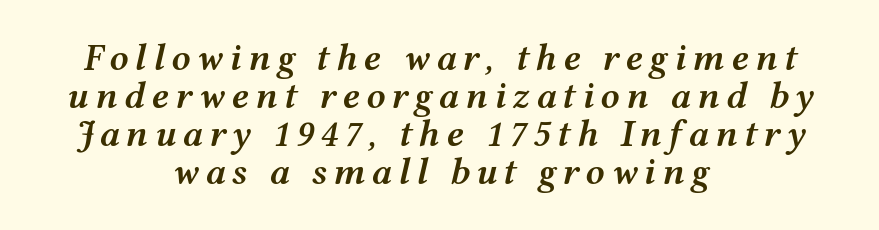
Q: Is the text bold? A: Semi-bold.
Q: Is the text italic (slanted)? A: Yes, it leans right by about 12 degrees.
Q: Is the text underlined? A: No.
Q: How is the paragraph aligned? A: Centered.
Q: Is the spacing between lines tight, normal or loose? A: Tight.
Q: Width (condensed, normal, or wide)? A: Wide.
Q: Stroke contrast? A: Medium.
Q: x-height? A: Medium.
Q: Monospaced? A: No.
